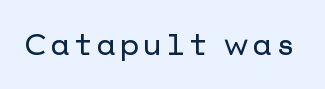
{"serif": "no", "italic": "no", "width": "normal", "stroke_contrast": "low", "x_height": "medium", "underline": "no", "glyph_px": 30}
